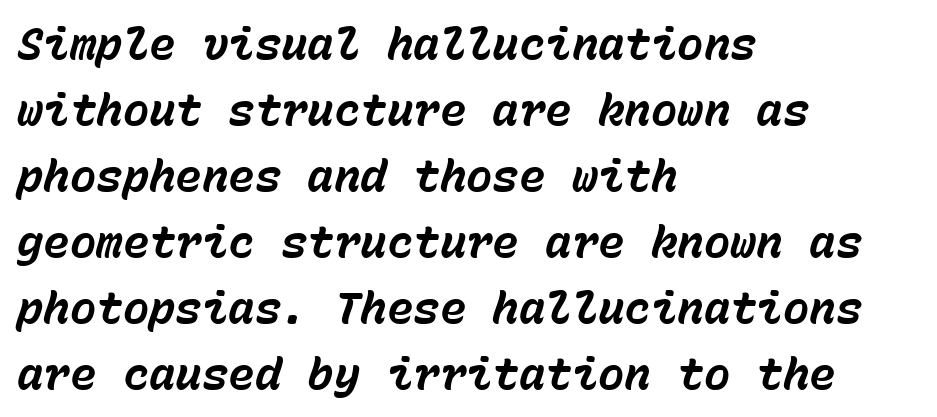
The image shows 44 px bold type, italic (leaning right), monospaced; set left-aligned, normal line spacing (1.5x), normal letter spacing, not underlined; low stroke contrast and a medium x-height.
